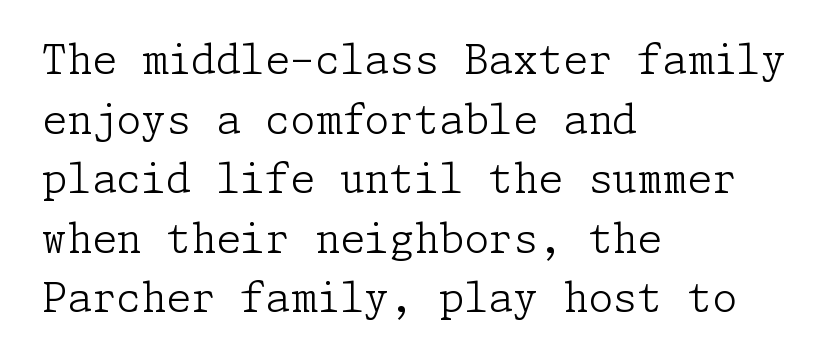
The image shows 40 px light serif type, upright; set left-aligned, normal line spacing (1.49x), normal letter spacing, not underlined; low stroke contrast and a medium x-height.
